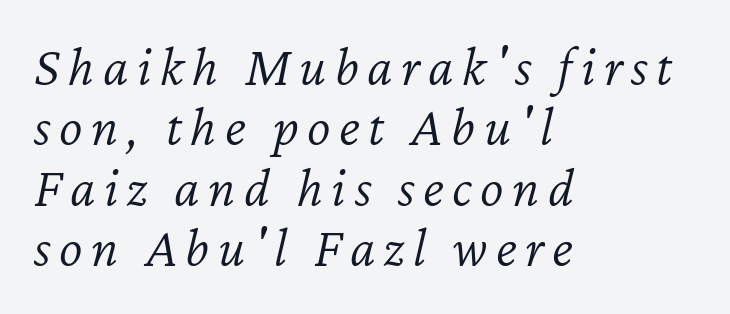
One glance says dense: line gaps are narrower than usual. The gap between lines stays unmarked. Short and long lines alike share a common starting point at left. Spacing verdict: proportional, widths tailored to each character.
